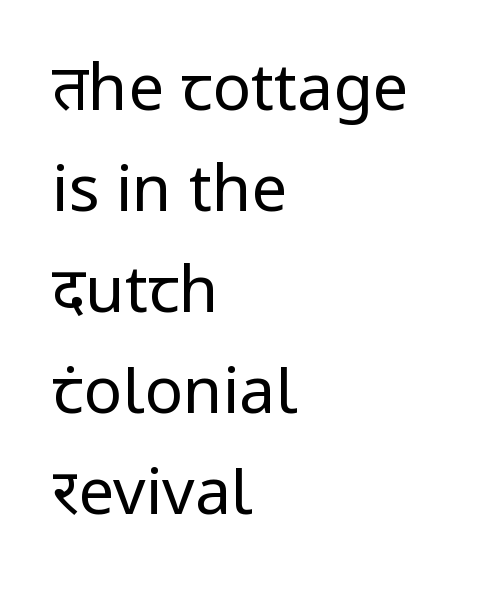
Q: Is the text bold? A: No.
Q: Is the text italic (slanted)? A: No, it is upright.
Q: Is the typeface a serif or a sans-serif typeface? A: Sans-serif.
Q: Is the text underlined? A: No.
Q: How is the paragraph aligned? A: Left-aligned.
Q: Is the spacing between letters normal or unusually wide? A: Normal.
Q: Is the spacing between lines tight, normal or loose? A: Normal.
Q: Width (condensed, normal, or wide)? A: Normal.
Q: Stroke contrast? A: Low.
Q: x-height? A: Medium.
Q: Monospaced? A: No.
